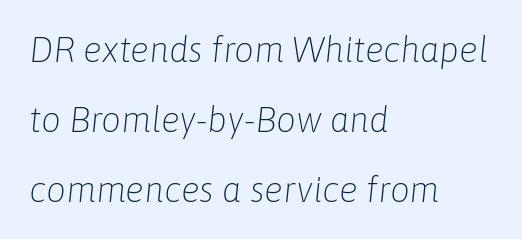
{"italic": "yes", "lean": "right", "slant_degrees": 6, "bold": "no", "weight": "light", "width": "normal", "stroke_contrast": "low", "x_height": "medium", "monospaced": "no", "underline": "no", "align": "left", "line_spacing": "loose", "line_spacing_ratio": 2.0, "letter_spacing": "normal", "letter_spacing_em": 0.0, "glyph_px": 35}
